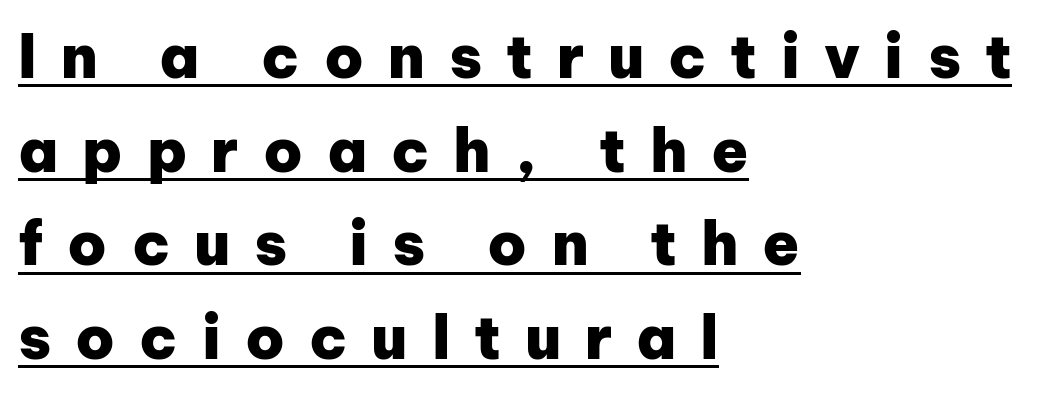
Look at the bottom of the vertical strokes: they stop flat, with no serifs. Tracking here is generous; glyphs stand well apart from one another. In designer terms, the underline attribute is active on this setting. What's the leading like? Ordinary, nothing unusual. Looks like regular typesetting: each glyph gets only the width it needs.
